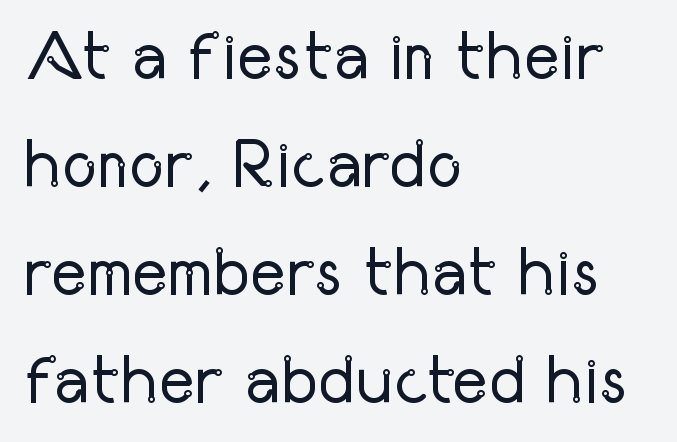
{"serif": "no", "italic": "no", "bold": "no", "weight": "regular", "width": "condensed", "stroke_contrast": "low", "x_height": "medium", "monospaced": "no", "underline": "no", "align": "left", "line_spacing": "normal", "line_spacing_ratio": 1.59, "letter_spacing": "normal", "letter_spacing_em": 0.0, "glyph_px": 68}
